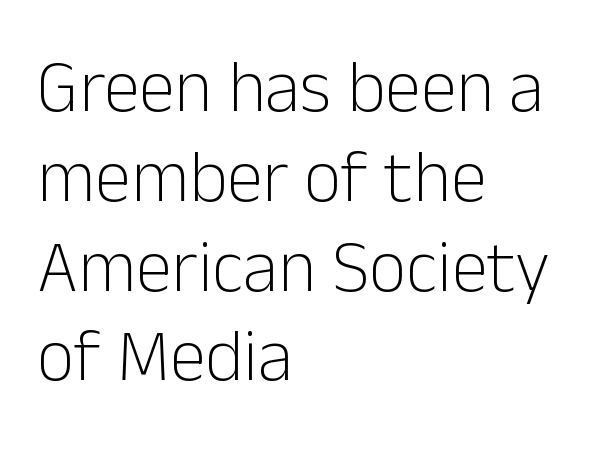
Q: Is the text bold? A: No.
Q: Is the text italic (slanted)? A: No, it is upright.
Q: Is the typeface a serif or a sans-serif typeface? A: Sans-serif.
Q: Is the text underlined? A: No.
Q: How is the paragraph aligned? A: Left-aligned.
Q: Is the spacing between letters normal or unusually wide? A: Normal.
Q: Width (condensed, normal, or wide)? A: Normal.
Q: Stroke contrast? A: Low.
Q: x-height? A: Medium.
Q: Monospaced? A: No.
